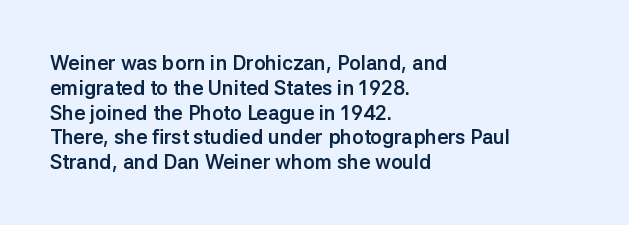
{"italic": "no", "bold": "yes", "underline": "no", "align": "left", "line_spacing_ratio": 1.24, "letter_spacing": "normal", "letter_spacing_em": 0.0, "glyph_px": 20}
